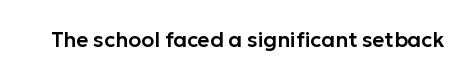
The image shows 21 px text type, upright; set normal letter spacing, not underlined.
